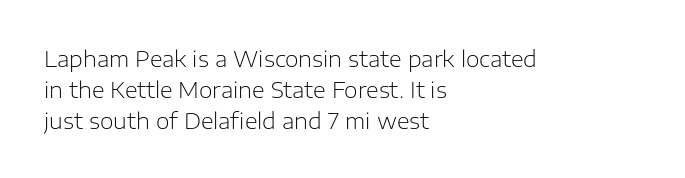
The image shows 22 px text type, upright; set left-aligned, normal line spacing (1.4x), normal letter spacing, not underlined.
